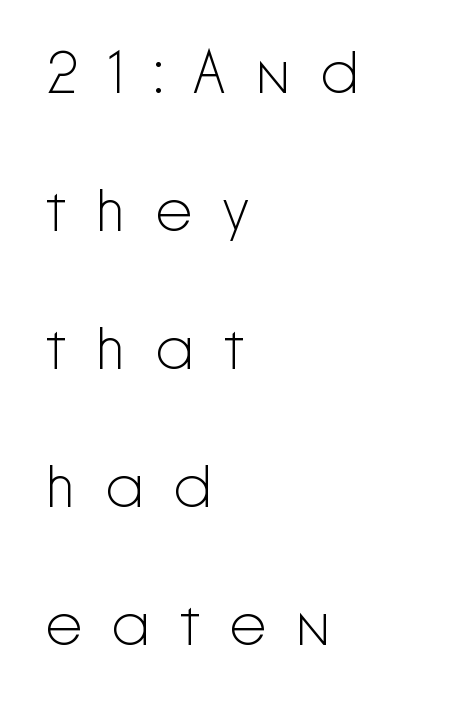
The image shows 60 px light sans-serif type, upright; set left-aligned, loose line spacing (2.3x), unusually wide letter spacing (+0.47 em), not underlined; low stroke contrast and a medium x-height.
